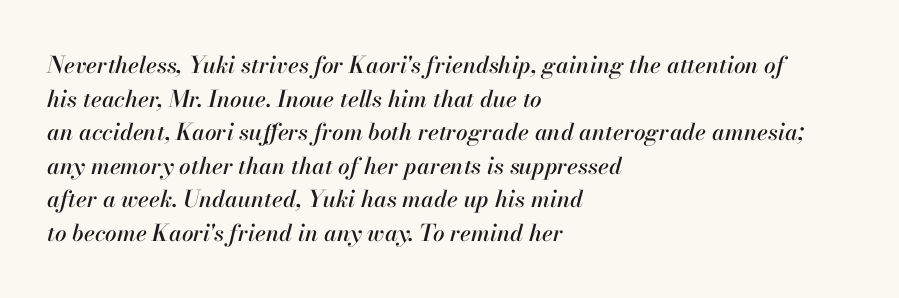
Q: Is the text italic (slanted)? A: Yes, it leans right by about 13 degrees.
Q: Is the text underlined? A: No.
Q: How is the paragraph aligned? A: Left-aligned.
Q: Is the spacing between letters normal or unusually wide? A: Normal.
Q: Is the spacing between lines tight, normal or loose? A: Normal.
